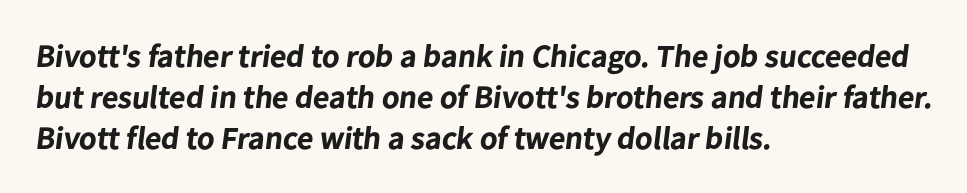
Q: Is the text bold? A: Yes.
Q: Is the typeface a serif or a sans-serif typeface? A: Sans-serif.
Q: Is the text underlined? A: No.
Q: How is the paragraph aligned? A: Left-aligned.
Q: Is the spacing between letters normal or unusually wide? A: Normal.
Q: Is the spacing between lines tight, normal or loose? A: Normal.
Q: Width (condensed, normal, or wide)? A: Normal.
Q: Stroke contrast? A: Low.
Q: x-height? A: Medium.
Q: Monospaced? A: No.
